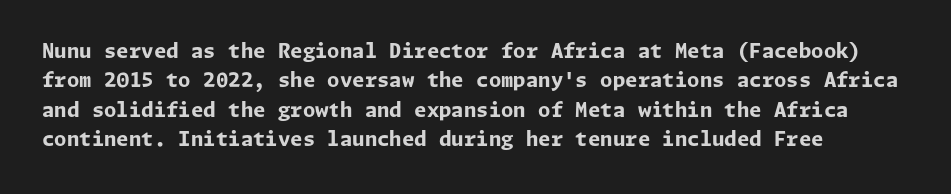
The image shows 20 px bold type, upright; set normal line spacing (1.47x), normal letter spacing, not underlined.
